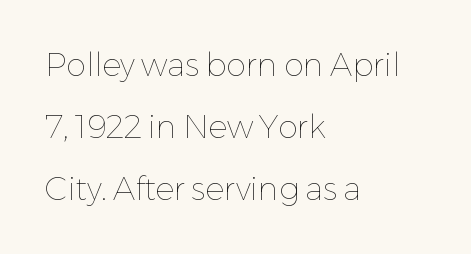
The image shows 32 px thin type, upright; set left-aligned, loose line spacing (1.93x), normal letter spacing, not underlined; low stroke contrast and a medium x-height.
